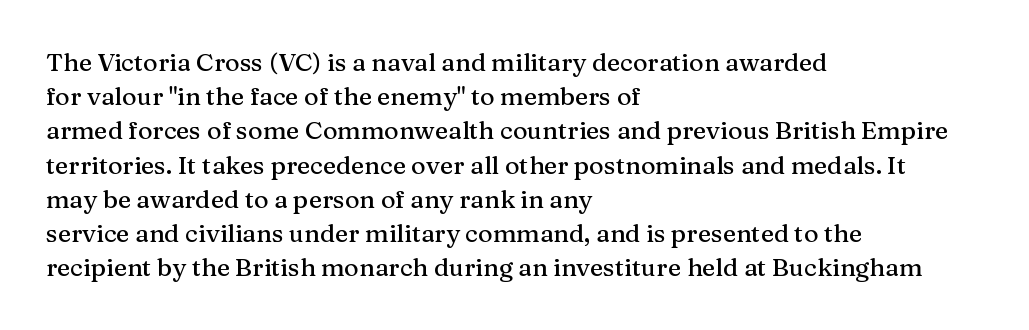
Q: Is the text italic (slanted)? A: No, it is upright.
Q: Is the text underlined? A: No.
Q: How is the paragraph aligned? A: Left-aligned.
Q: Is the spacing between letters normal or unusually wide? A: Normal.
Q: Is the spacing between lines tight, normal or loose? A: Normal.
